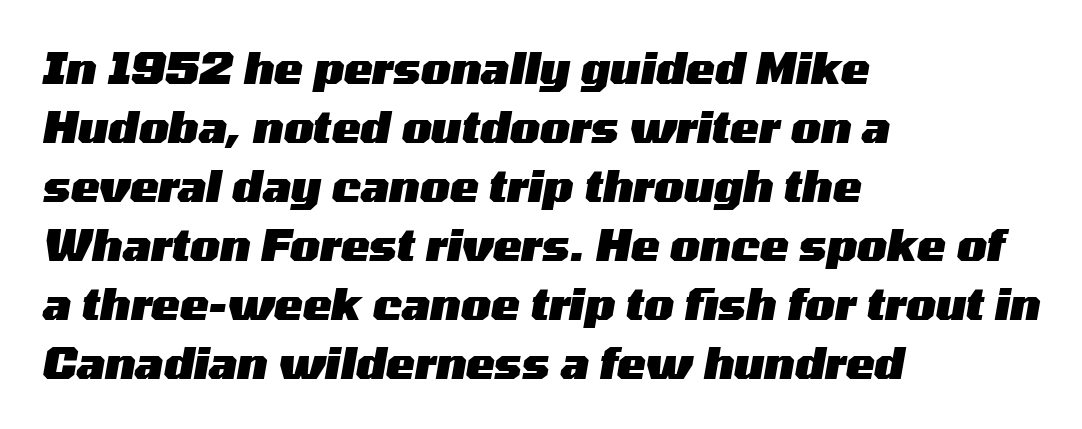
{"italic": "yes", "lean": "right", "slant_degrees": 10, "bold": "yes", "weight": "heavy", "width": "wide", "stroke_contrast": "medium", "x_height": "medium", "monospaced": "no", "underline": "no", "align": "left", "line_spacing": "normal", "line_spacing_ratio": 1.37, "letter_spacing": "normal", "letter_spacing_em": 0.0, "glyph_px": 43}
